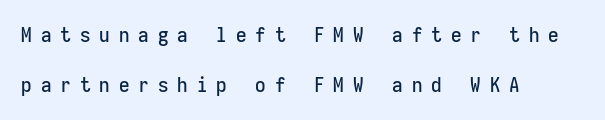
The image shows 21 px text type, upright; set left-aligned, loose line spacing (2.39x), unusually wide letter spacing (+0.43 em), not underlined.
